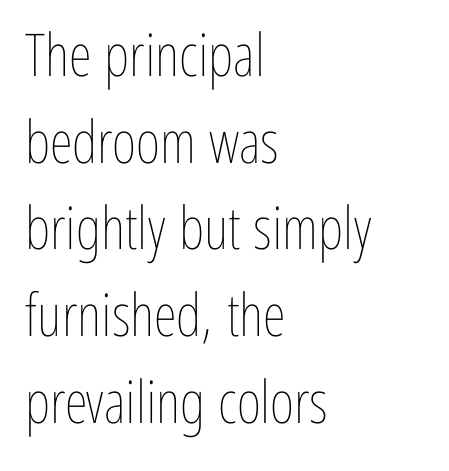
{"italic": "no", "bold": "no", "weight": "thin", "width": "condensed", "stroke_contrast": "low", "x_height": "medium", "monospaced": "no", "underline": "no", "align": "left", "line_spacing": "normal", "line_spacing_ratio": 1.47, "letter_spacing": "normal", "letter_spacing_em": 0.0, "glyph_px": 59}
